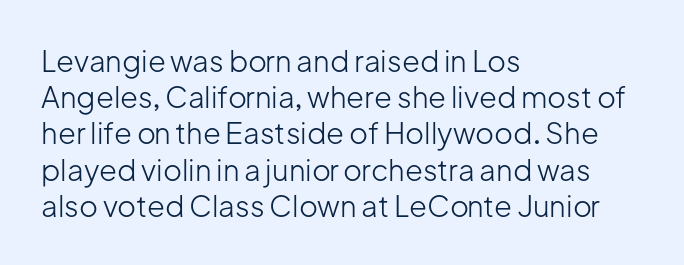
The image shows 29 px light sans-serif type, upright; set left-aligned, normal line spacing (1.25x), normal letter spacing, not underlined; low stroke contrast and a medium x-height.
